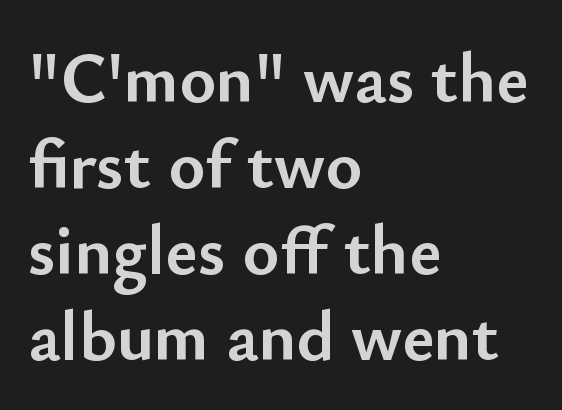
Q: Is the text bold? A: Yes.
Q: Is the text italic (slanted)? A: No, it is upright.
Q: Is the typeface a serif or a sans-serif typeface? A: Sans-serif.
Q: Is the text underlined? A: No.
Q: How is the paragraph aligned? A: Left-aligned.
Q: Is the spacing between letters normal or unusually wide? A: Normal.
Q: Width (condensed, normal, or wide)? A: Normal.
Q: Stroke contrast? A: Low.
Q: x-height? A: Small.
Q: Monospaced? A: No.
